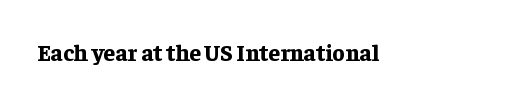
Notice how thick the strokes are: this is what a full bold looks like. In terms of letterspacing, this is plain default setting. The specimen omits any rule beneath the text block's lines. The lettering stays uniformly vertical, giving the passage a roman look.
